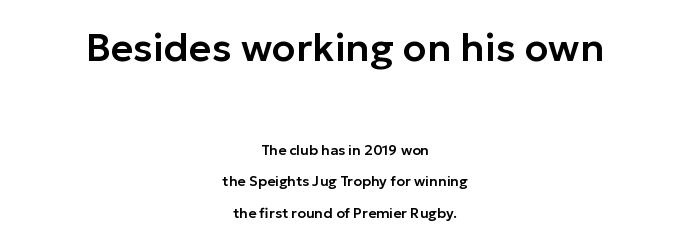
Letterform terminals end flat and unadorned throughout the passage. Of the two passages, the one on top uses the larger point size. Here the glyphs are tracked normally, forming tight word shapes. Character widths vary here, with narrow letters taking less room than wide ones.
